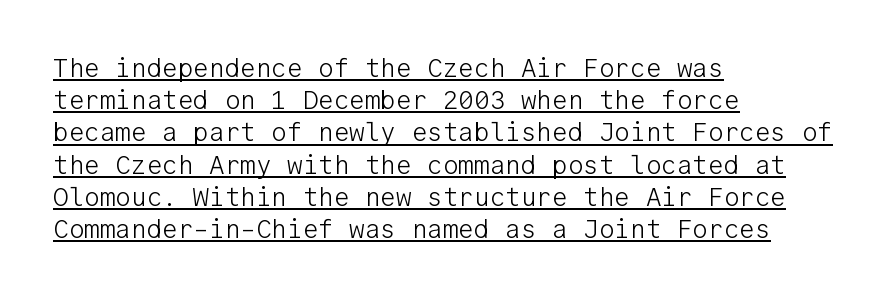
The image shows 26 px text type, upright; set left-aligned, line spacing 1.24x, normal letter spacing, underlined.
